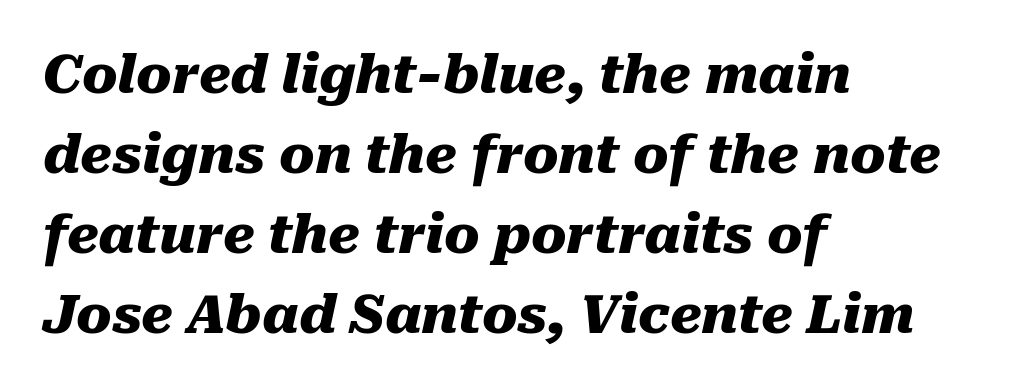
{"italic": "yes", "lean": "right", "slant_degrees": 10, "bold": "yes", "weight": "heavy", "width": "normal", "stroke_contrast": "medium", "x_height": "medium", "monospaced": "no", "underline": "no", "align": "left", "line_spacing": "normal", "line_spacing_ratio": 1.51, "letter_spacing": "normal", "letter_spacing_em": 0.0, "glyph_px": 53}
